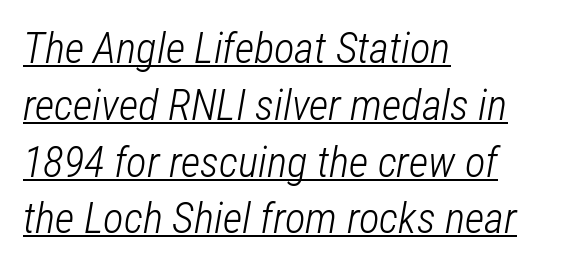
Proportional: the letters do not fall into vertical columns. Nothing unusual about the tracking: characters are spaced as the font intends. Each stroke keeps to a modest, everyday thickness or less. This is underlined copy, the kind a proofreader might mark for attention. The passage is arranged the way most books set body copy — flush left. Regular leading.
